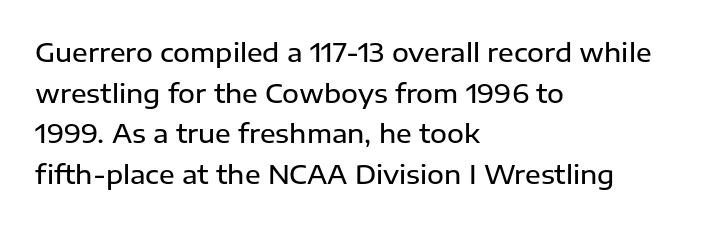
The image shows 26 px text type, upright; set left-aligned, normal line spacing (1.56x), normal letter spacing, not underlined.
